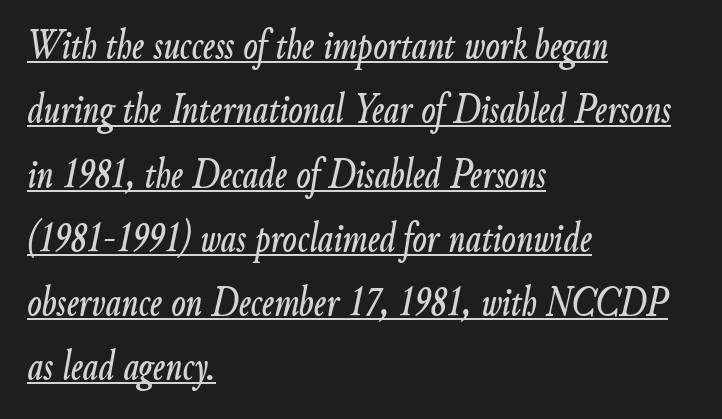
The image shows 42 px condensed type, italic (leaning right); set left-aligned, normal line spacing (1.53x), normal letter spacing, underlined; low stroke contrast and a small x-height.
